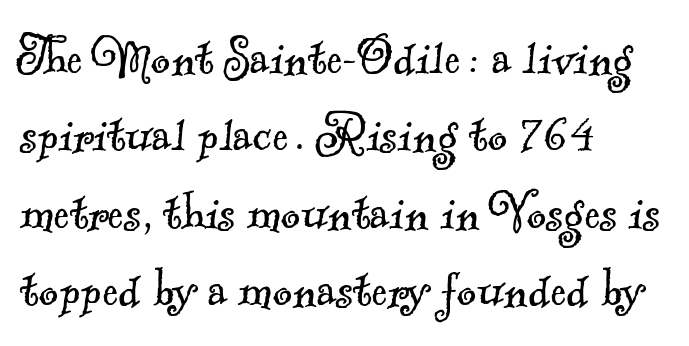
The image shows 60 px light serif type; set left-aligned, normal line spacing (1.29x), normal letter spacing, not underlined; a small x-height.
